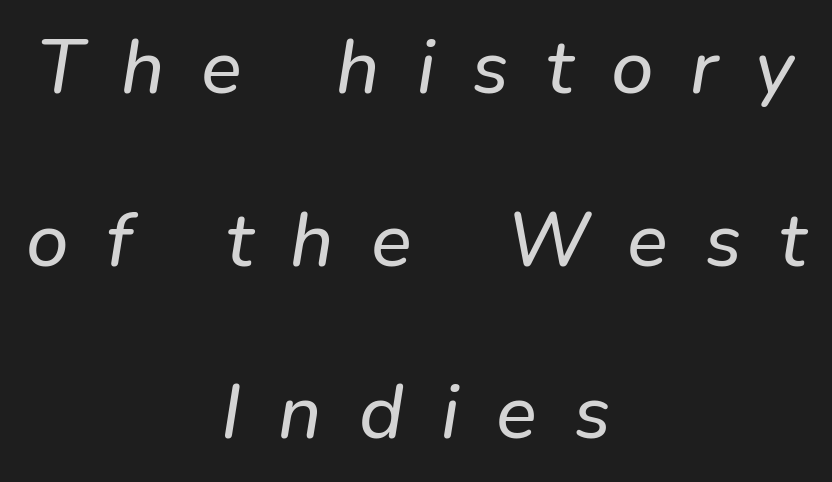
Q: Is the typeface a serif or a sans-serif typeface? A: Sans-serif.
Q: Is the text underlined? A: No.
Q: How is the paragraph aligned? A: Centered.
Q: Is the spacing between letters normal or unusually wide? A: Unusually wide.
Q: Is the spacing between lines tight, normal or loose? A: Loose.
Q: Width (condensed, normal, or wide)? A: Normal.
Q: Stroke contrast? A: Low.
Q: x-height? A: Medium.
Q: Monospaced? A: No.
